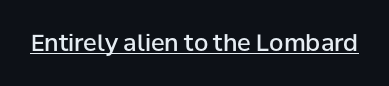
{"italic": "no", "bold": "semi", "underline": "yes", "letter_spacing": "normal", "letter_spacing_em": 0.0, "glyph_px": 23}
